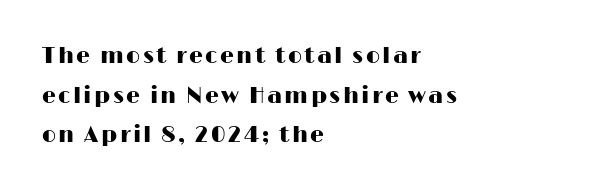
{"italic": "no", "underline": "no", "align": "left", "line_spacing_ratio": 1.8, "glyph_px": 22}
